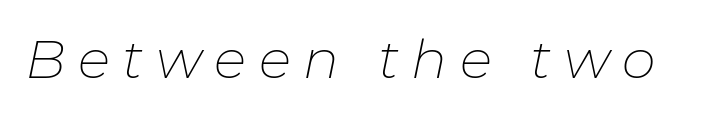
{"italic": "yes", "lean": "right", "slant_degrees": 11, "bold": "no", "weight": "thin", "width": "normal", "stroke_contrast": "low", "x_height": "medium", "monospaced": "no", "underline": "no", "letter_spacing": "wide", "letter_spacing_em": 0.23, "glyph_px": 54}
